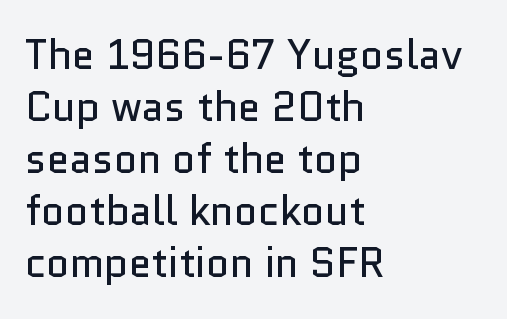
The image shows 41 px regular-weight sans-serif type, upright; set left-aligned, normal line spacing (1.27x), normal letter spacing, not underlined; low stroke contrast and a medium x-height.
